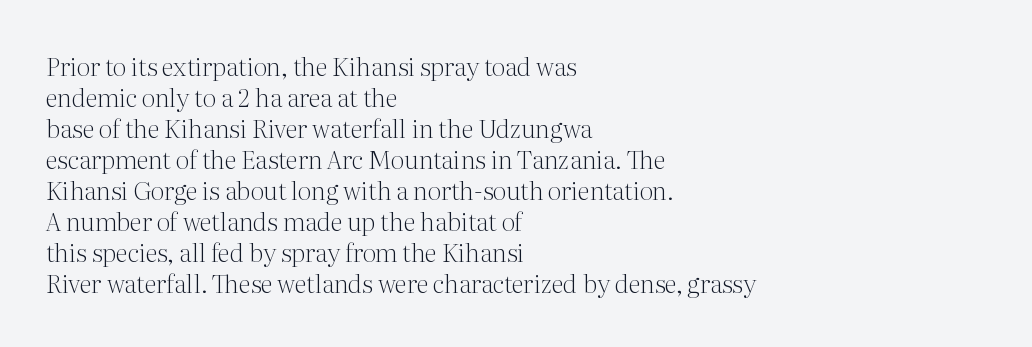
Q: Is the text bold? A: No.
Q: Is the text italic (slanted)? A: No, it is upright.
Q: Is the text underlined? A: No.
Q: How is the paragraph aligned? A: Left-aligned.
Q: Is the spacing between letters normal or unusually wide? A: Normal.
